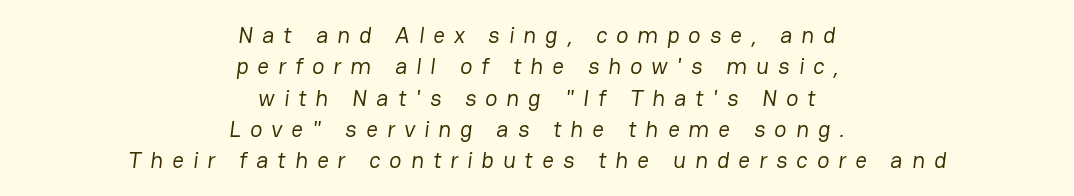
Q: Is the text bold? A: No.
Q: Is the text underlined? A: No.
Q: How is the paragraph aligned? A: Centered.
Q: Is the spacing between letters normal or unusually wide? A: Unusually wide.
Q: Is the spacing between lines tight, normal or loose? A: Normal.
